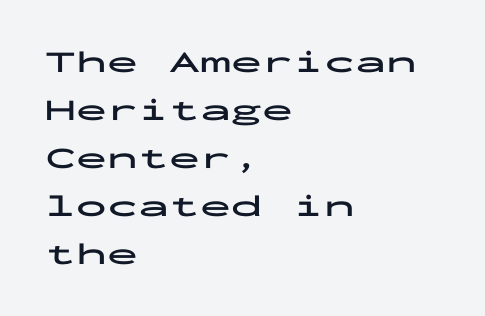
Q: Is the text bold? A: Yes.
Q: Is the text italic (slanted)? A: No, it is upright.
Q: Is the typeface a serif or a sans-serif typeface? A: Sans-serif.
Q: Is the text underlined? A: No.
Q: How is the paragraph aligned? A: Left-aligned.
Q: Is the spacing between letters normal or unusually wide? A: Normal.
Q: Is the spacing between lines tight, normal or loose? A: Normal.
Q: Width (condensed, normal, or wide)? A: Wide.
Q: Stroke contrast? A: Low.
Q: x-height? A: Medium.
Q: Monospaced? A: Yes.
